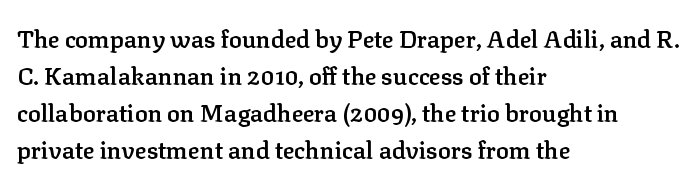
Leading matches the norm, producing a regular column. This is roman type, the default non-slanted kind. Students, note that the glyphs here touch the page at normal intervals. Anything drawn beneath the words? Only blank space.
